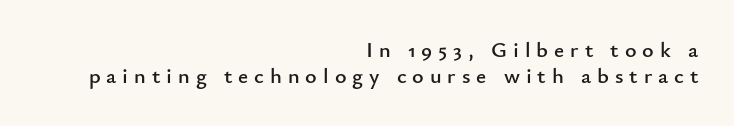
The image shows 22 px text type, upright; set right-aligned, line spacing 1.16x, unusually wide letter spacing (+0.27 em), not underlined.
